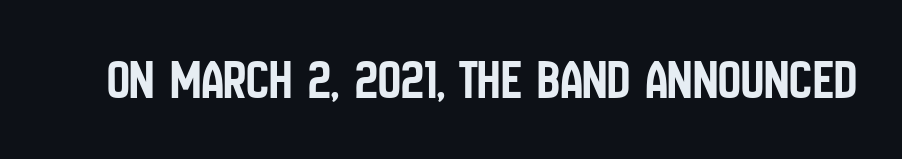
Q: Is the text italic (slanted)? A: No, it is upright.
Q: Is the typeface a serif or a sans-serif typeface? A: Sans-serif.
Q: Is the text underlined? A: No.
Q: Is the spacing between letters normal or unusually wide? A: Normal.
Q: Width (condensed, normal, or wide)? A: Condensed.
Q: Stroke contrast? A: Low.
Q: x-height? A: Large.
Q: Monospaced? A: No.
